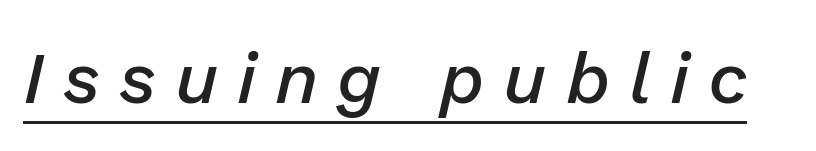
{"italic": "yes", "lean": "right", "slant_degrees": 13, "bold": "semi", "weight": "semibold", "width": "normal", "stroke_contrast": "low", "x_height": "medium", "monospaced": "no", "underline": "yes", "letter_spacing": "wide", "letter_spacing_em": 0.26, "glyph_px": 72}
